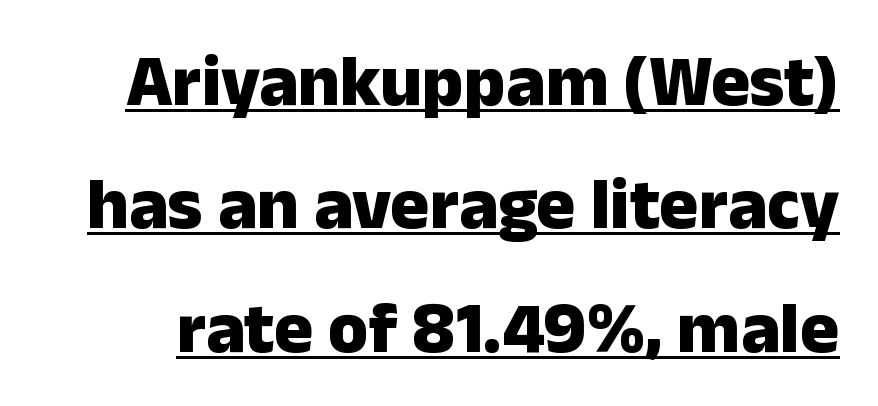
{"serif": "no", "italic": "no", "bold": "yes", "weight": "heavy", "width": "normal", "stroke_contrast": "low", "x_height": "medium", "monospaced": "no", "underline": "yes", "line_spacing": "normal", "line_spacing_ratio": 1.69, "letter_spacing": "normal", "letter_spacing_em": 0.0, "glyph_px": 73}
